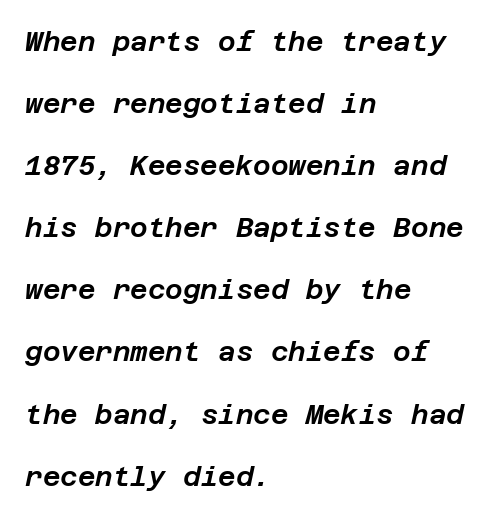
Q: Is the text italic (slanted)? A: Yes, it leans right by about 12 degrees.
Q: Is the text underlined? A: No.
Q: How is the paragraph aligned? A: Left-aligned.
Q: Is the spacing between letters normal or unusually wide? A: Normal.
Q: Is the spacing between lines tight, normal or loose? A: Loose.
